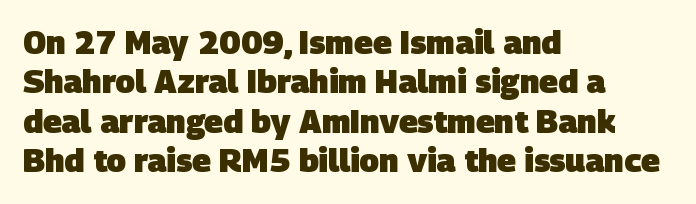
The image shows 32 px heavy sans-serif type; set left-aligned, line spacing 1.23x, normal letter spacing, not underlined; low stroke contrast and a large x-height.
